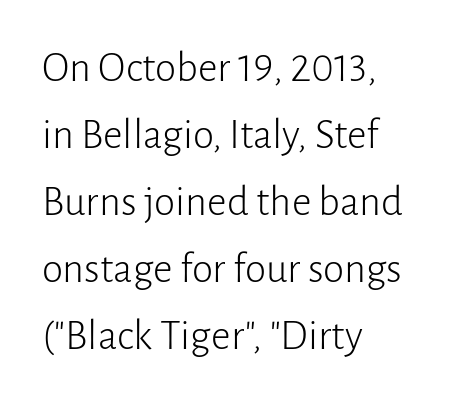
Q: Is the text bold? A: No.
Q: Is the text italic (slanted)? A: No, it is upright.
Q: Is the typeface a serif or a sans-serif typeface? A: Sans-serif.
Q: Is the text underlined? A: No.
Q: How is the paragraph aligned? A: Left-aligned.
Q: Is the spacing between letters normal or unusually wide? A: Normal.
Q: Is the spacing between lines tight, normal or loose? A: Normal.
Q: Width (condensed, normal, or wide)? A: Normal.
Q: Stroke contrast? A: Low.
Q: x-height? A: Medium.
Q: Monospaced? A: No.
